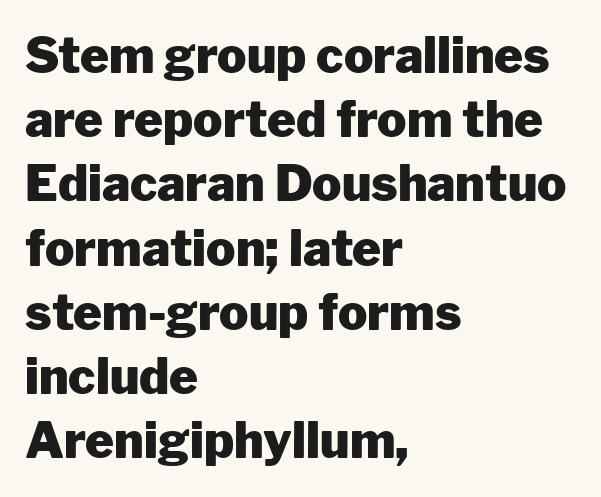
In terms of letterform style, serifs are entirely absent. Varying glyph widths throughout — classic text-font behaviour. Look at the tracking — it's just the regular setting, nothing added. The lines are quadded left. Unmarked baselines from the first word to the last. Each new line begins a customary step beneath the previous one.
